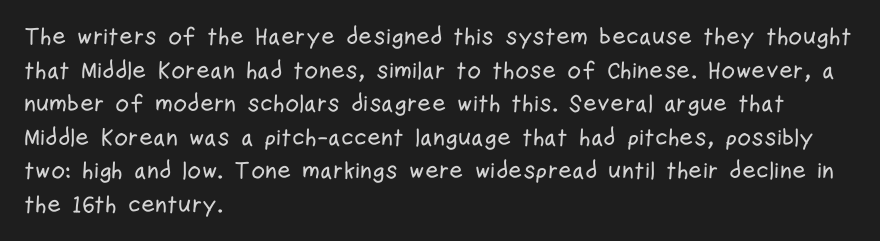
Q: Is the text italic (slanted)? A: No, it is upright.
Q: Is the text underlined? A: No.
Q: How is the paragraph aligned? A: Left-aligned.
Q: Is the spacing between letters normal or unusually wide? A: Normal.
Q: Is the spacing between lines tight, normal or loose? A: Normal.
